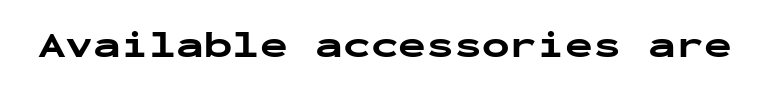
Q: Is the text bold? A: Yes.
Q: Is the text italic (slanted)? A: No, it is upright.
Q: Is the typeface a serif or a sans-serif typeface? A: Sans-serif.
Q: Is the text underlined? A: No.
Q: Is the spacing between letters normal or unusually wide? A: Normal.
Q: Width (condensed, normal, or wide)? A: Wide.
Q: Stroke contrast? A: Low.
Q: x-height? A: Medium.
Q: Monospaced? A: Yes.
